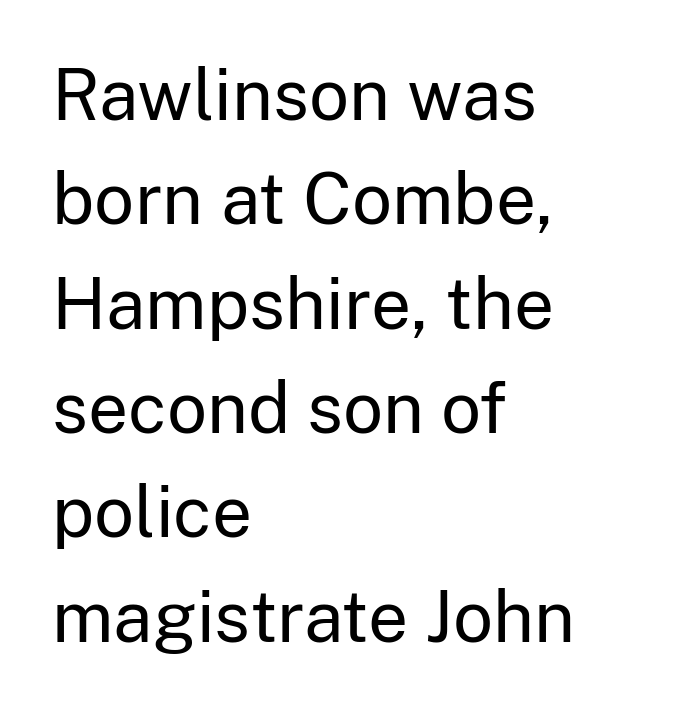
{"serif": "no", "italic": "no", "bold": "no", "weight": "regular", "width": "normal", "stroke_contrast": "low", "x_height": "medium", "monospaced": "no", "underline": "no", "align": "left", "line_spacing": "normal", "line_spacing_ratio": 1.47, "letter_spacing": "normal", "letter_spacing_em": 0.0, "glyph_px": 71}
